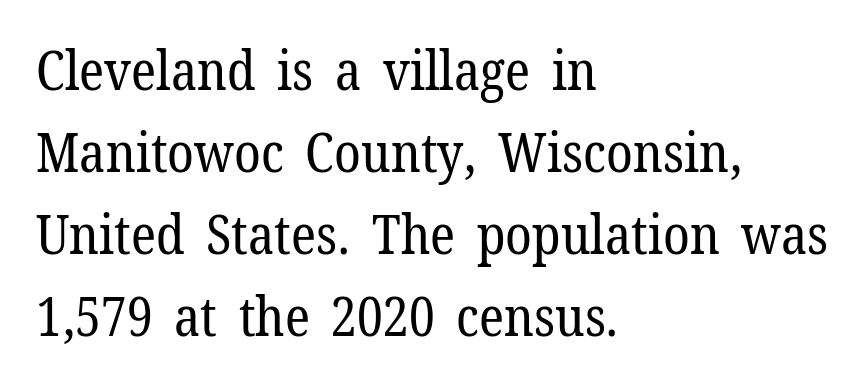
Every stem runs plumb, perpendicular to the baseline. The text was rendered using a seriffed face with decorative stroke endings. Compared with a centered layout, this one pins lines to the left instead. Spacing verdict: proportional, widths tailored to each character. The space between consecutive lines is moderate.
